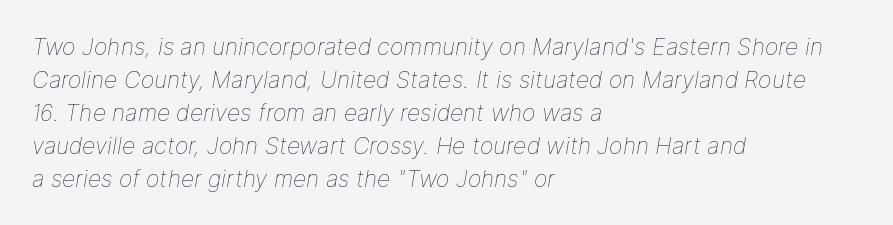
Q: Is the text bold? A: No.
Q: Is the text italic (slanted)? A: Yes, it leans right by about 9 degrees.
Q: Is the text underlined? A: No.
Q: How is the paragraph aligned? A: Left-aligned.
Q: Is the spacing between letters normal or unusually wide? A: Normal.
Q: Is the spacing between lines tight, normal or loose? A: Normal.
